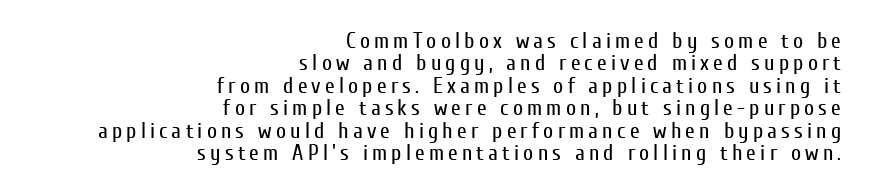
{"italic": "no", "bold": "no", "underline": "no", "align": "right", "line_spacing": "tight", "line_spacing_ratio": 1.02, "glyph_px": 22}
